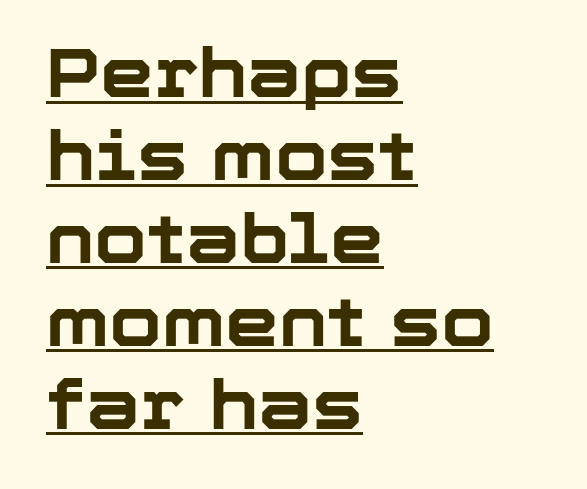
{"serif": "no", "italic": "no", "bold": "yes", "weight": "bold", "width": "normal", "stroke_contrast": "low", "x_height": "medium", "monospaced": "no", "underline": "yes", "align": "left", "line_spacing_ratio": 1.22, "letter_spacing": "normal", "letter_spacing_em": 0.0, "glyph_px": 68}
